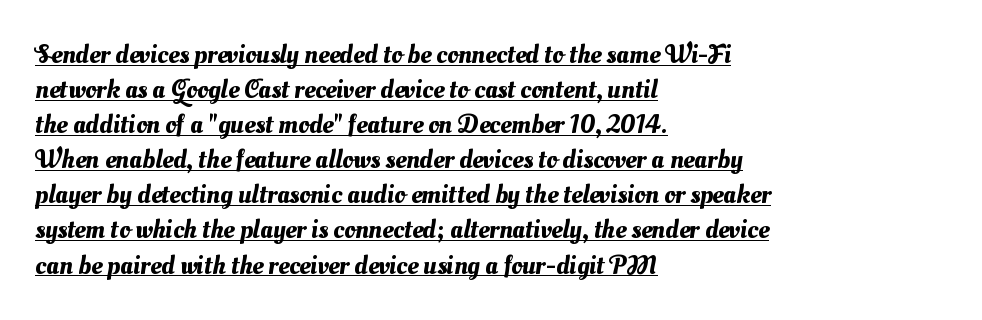
The image shows 27 px text type; set left-aligned, normal line spacing (1.3x), normal letter spacing, underlined.
